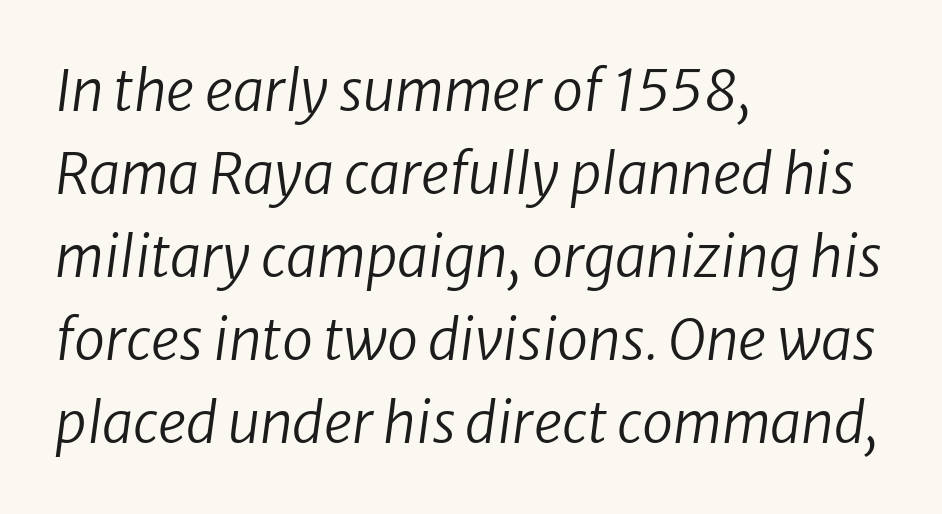
Q: Is the text bold? A: No.
Q: Is the text italic (slanted)? A: Yes, it leans right by about 8 degrees.
Q: Is the text underlined? A: No.
Q: How is the paragraph aligned? A: Left-aligned.
Q: Is the spacing between letters normal or unusually wide? A: Normal.
Q: Is the spacing between lines tight, normal or loose? A: Normal.
Q: Width (condensed, normal, or wide)? A: Normal.
Q: Stroke contrast? A: Low.
Q: x-height? A: Medium.
Q: Monospaced? A: No.
